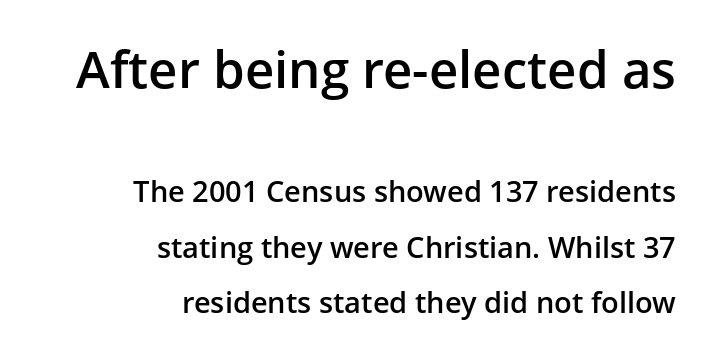
{"serif": "no", "italic": "no", "bold": "semi", "weight": "semibold", "width": "normal", "stroke_contrast": "low", "x_height": "medium", "monospaced": "no", "underline": "no", "align": "right", "line_spacing": "loose", "line_spacing_ratio": 1.91, "letter_spacing": "normal", "letter_spacing_em": 0.0, "larger_block": "first", "size_ratio": 1.76, "glyph_px": 51}
